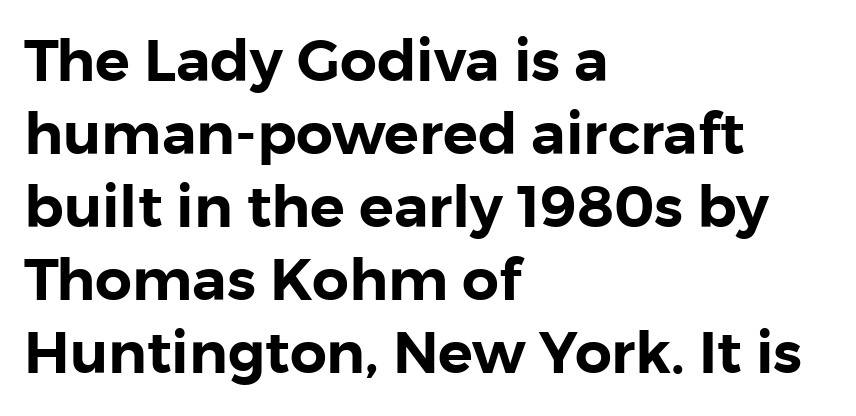
Q: Is the text italic (slanted)? A: No, it is upright.
Q: Is the typeface a serif or a sans-serif typeface? A: Sans-serif.
Q: Is the text underlined? A: No.
Q: How is the paragraph aligned? A: Left-aligned.
Q: Is the spacing between letters normal or unusually wide? A: Normal.
Q: Is the spacing between lines tight, normal or loose? A: Normal.
Q: Width (condensed, normal, or wide)? A: Normal.
Q: Stroke contrast? A: Low.
Q: x-height? A: Medium.
Q: Monospaced? A: No.
